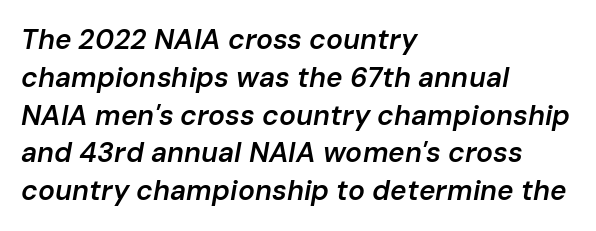
{"italic": "yes", "lean": "right", "slant_degrees": 10, "bold": "semi", "weight": "semibold", "width": "normal", "stroke_contrast": "low", "x_height": "medium", "monospaced": "no", "underline": "no", "align": "left", "line_spacing": "normal", "line_spacing_ratio": 1.35, "letter_spacing": "normal", "letter_spacing_em": 0.0, "glyph_px": 28}
